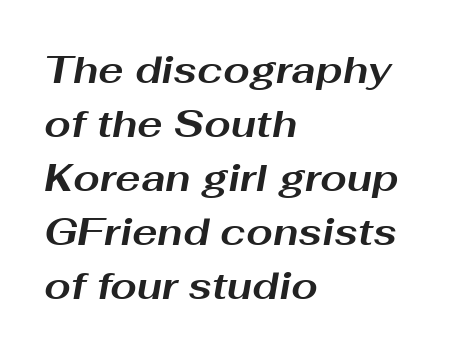
Q: Is the text bold? A: Yes.
Q: Is the text italic (slanted)? A: Yes, it leans right by about 10 degrees.
Q: Is the text underlined? A: No.
Q: How is the paragraph aligned? A: Left-aligned.
Q: Is the spacing between letters normal or unusually wide? A: Normal.
Q: Is the spacing between lines tight, normal or loose? A: Normal.
Q: Width (condensed, normal, or wide)? A: Wide.
Q: Stroke contrast? A: Medium.
Q: x-height? A: Medium.
Q: Monospaced? A: No.
